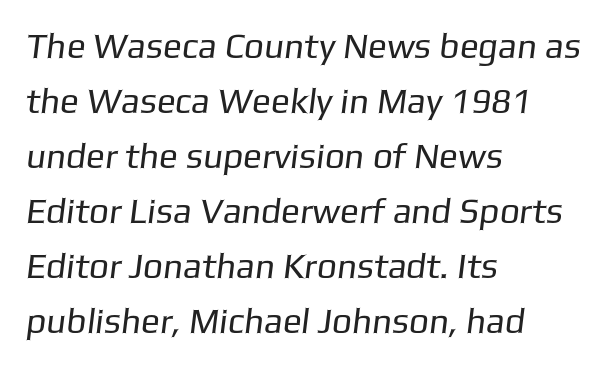
{"serif": "no", "bold": "no", "weight": "regular", "width": "normal", "stroke_contrast": "low", "x_height": "medium", "monospaced": "no", "underline": "no", "align": "left", "line_spacing": "normal", "line_spacing_ratio": 1.57, "letter_spacing": "normal", "letter_spacing_em": 0.0, "glyph_px": 35}
